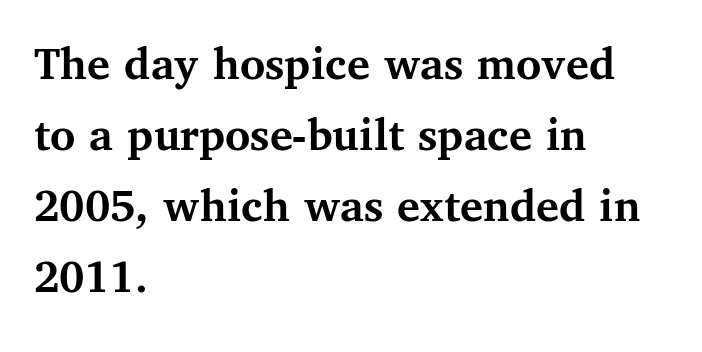
Q: Is the text bold? A: Yes.
Q: Is the text italic (slanted)? A: No, it is upright.
Q: Is the typeface a serif or a sans-serif typeface? A: Serif.
Q: Is the text underlined? A: No.
Q: How is the paragraph aligned? A: Left-aligned.
Q: Is the spacing between letters normal or unusually wide? A: Normal.
Q: Is the spacing between lines tight, normal or loose? A: Normal.
Q: Width (condensed, normal, or wide)? A: Normal.
Q: Stroke contrast? A: Medium.
Q: x-height? A: Medium.
Q: Monospaced? A: No.
